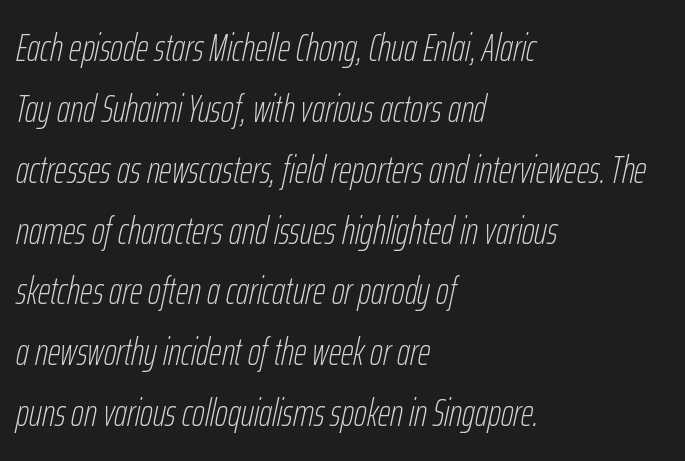
Is this a fixed-width face? No — the glyphs have proportional, varying widths. The compositor pushed each line to the left boundary. Only glyphs here, with clear space below each row. When letters slant like this, we call the style italic. Think standard paragraph weight, or any step lighter than that.
